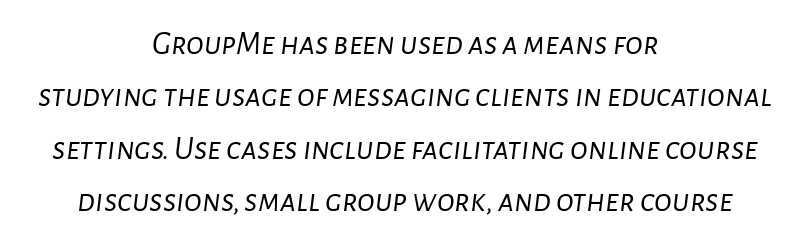
Regular leading. These lines are centered, leaving both edges ragged. Would a proofreader flag this as italicized? Yes. Each letter keeps its own natural width here, so spacing adapts to shape. What stands out about the letter spacing? Nothing — it is the standard amount. Just letters on the line, the space beneath them empty.
